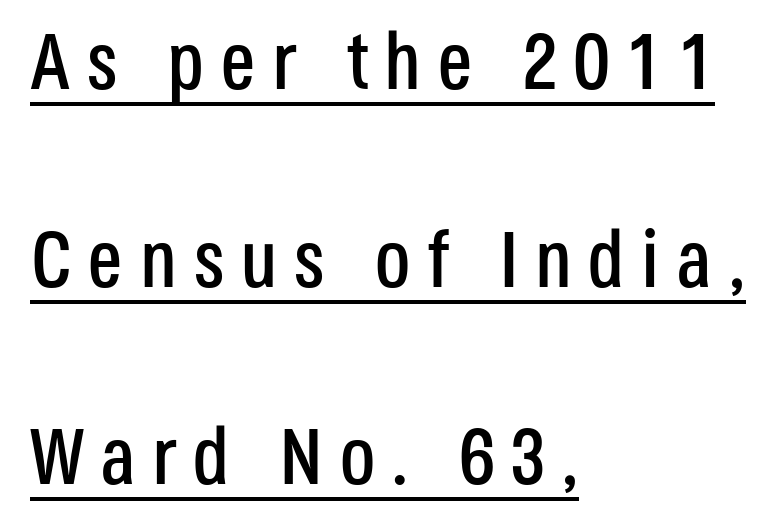
{"serif": "no", "italic": "no", "width": "condensed", "stroke_contrast": "low", "x_height": "large", "monospaced": "no", "underline": "yes", "align": "left", "line_spacing": "loose", "line_spacing_ratio": 2.47, "letter_spacing": "wide", "letter_spacing_em": 0.2, "glyph_px": 80}
